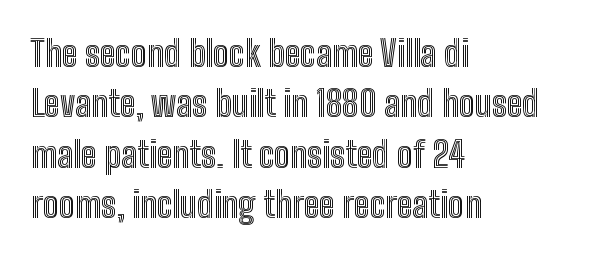
Q: Is the text italic (slanted)? A: No, it is upright.
Q: Is the text underlined? A: No.
Q: How is the paragraph aligned? A: Left-aligned.
Q: Is the spacing between letters normal or unusually wide? A: Normal.
Q: Is the spacing between lines tight, normal or loose? A: Normal.
Q: Width (condensed, normal, or wide)? A: Condensed.
Q: x-height? A: Medium.
Q: Monospaced? A: No.
